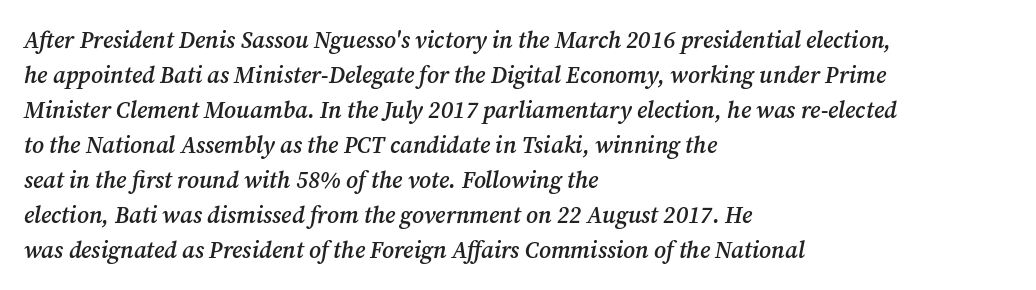
Line starts are locked; line ends wander. This rendering features lettering with no underline. Looking at the ascenders, they clearly lean. The face used here is rendered with its standard letterfit. Caption: semibold face, moderately heavy strokes. The vertical gap from one line to the next is medium.
